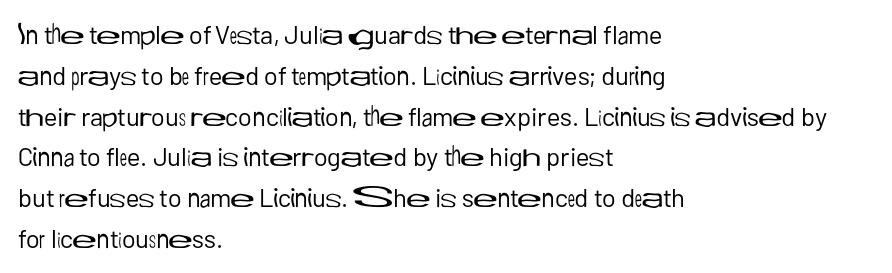
The gap between lines stays unmarked. No extra tracking has been applied to these lines. Does the leading feel generous? No, just average. Short and long lines alike share a common starting point at left.
